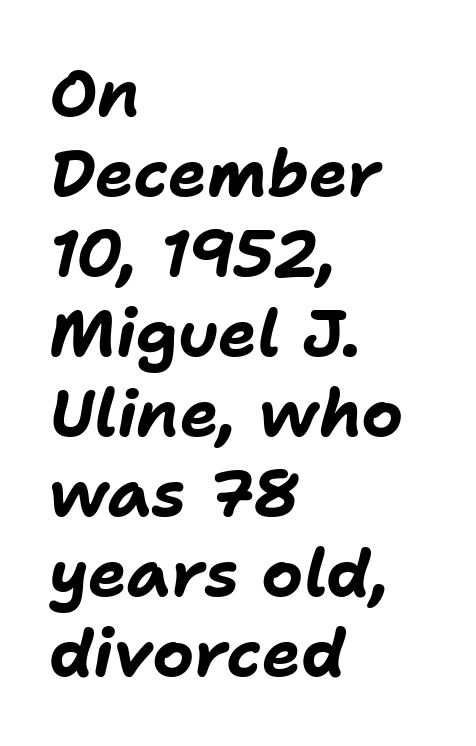
The image shows 65 px bold type, italic (leaning right); set left-aligned, line spacing 1.23x, normal letter spacing, not underlined; low stroke contrast and a medium x-height.
